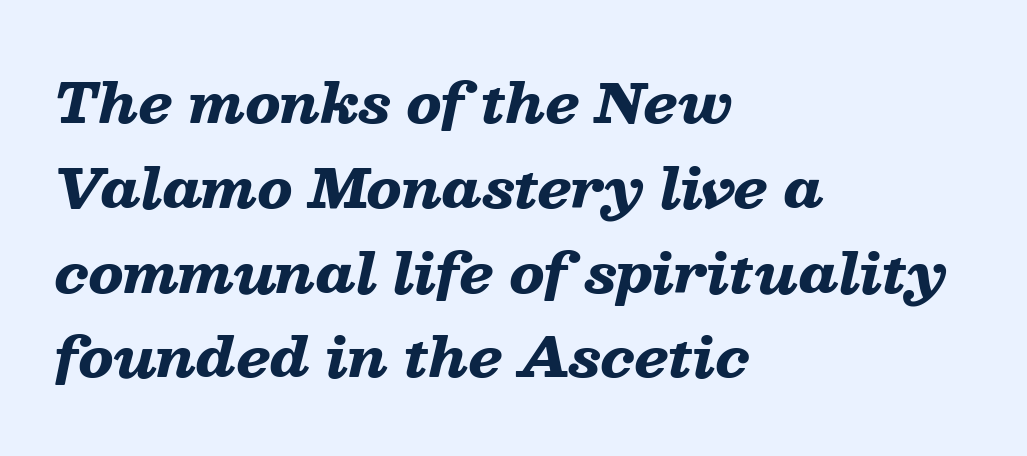
I'd describe the lettering as bold — thick and assertive. Slant detected: the letters are inclined. Quick note: interline space is typical. These lines keep a tight, regular rhythm from letter to letter.
